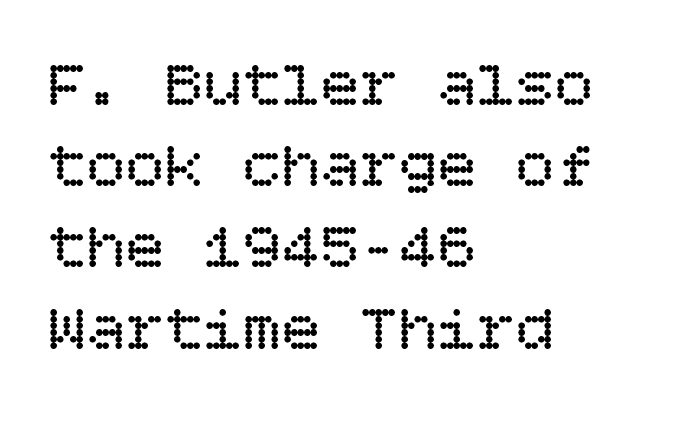
{"italic": "no", "bold": "no", "weight": "regular", "width": "normal", "stroke_contrast": "low", "x_height": "large", "underline": "no", "align": "left", "line_spacing": "normal", "line_spacing_ratio": 1.25, "letter_spacing": "normal", "letter_spacing_em": 0.0, "glyph_px": 65}
